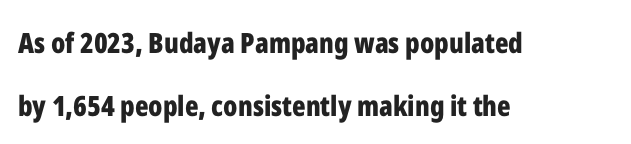
{"serif": "no", "italic": "no", "bold": "yes", "weight": "bold", "width": "condensed", "stroke_contrast": "low", "x_height": "medium", "monospaced": "no", "underline": "no", "align": "left", "line_spacing": "loose", "line_spacing_ratio": 2.25, "letter_spacing": "normal", "letter_spacing_em": 0.0, "glyph_px": 28}
